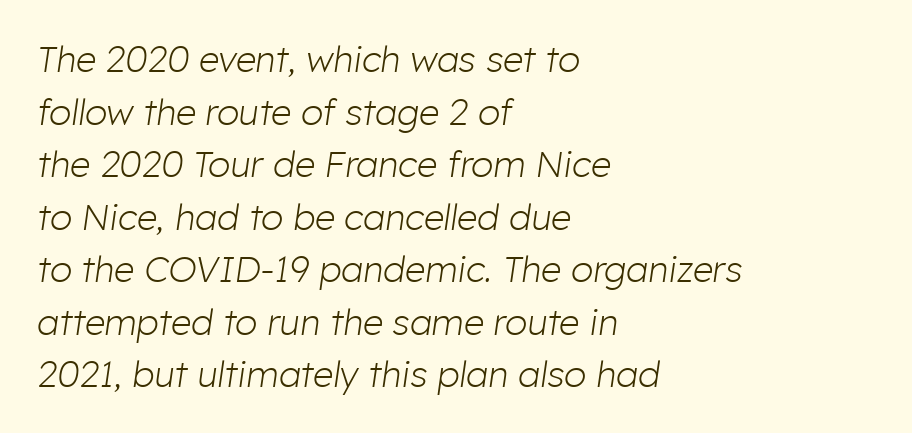
Q: Is the text bold? A: No.
Q: Is the text italic (slanted)? A: Yes, it leans right by about 8 degrees.
Q: Is the text underlined? A: No.
Q: How is the paragraph aligned? A: Left-aligned.
Q: Is the spacing between letters normal or unusually wide? A: Normal.
Q: Is the spacing between lines tight, normal or loose? A: Normal.
Q: Width (condensed, normal, or wide)? A: Normal.
Q: Stroke contrast? A: Low.
Q: x-height? A: Medium.
Q: Monospaced? A: No.
